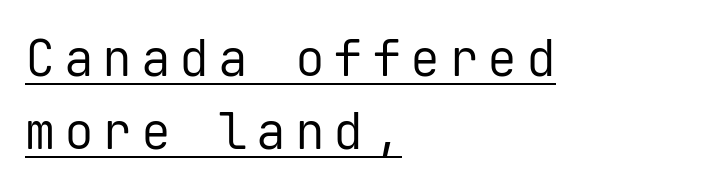
Q: Is the text bold? A: No.
Q: Is the text italic (slanted)? A: No, it is upright.
Q: Is the typeface a serif or a sans-serif typeface? A: Sans-serif.
Q: Is the text underlined? A: Yes.
Q: How is the paragraph aligned? A: Left-aligned.
Q: Is the spacing between lines tight, normal or loose? A: Normal.
Q: Width (condensed, normal, or wide)? A: Normal.
Q: Stroke contrast? A: Low.
Q: x-height? A: Medium.
Q: Monospaced? A: Yes.
